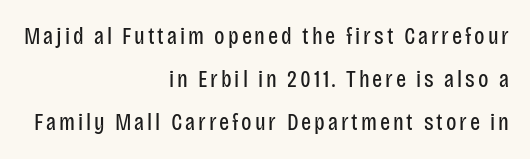
Q: Is the text bold? A: No.
Q: Is the text italic (slanted)? A: No, it is upright.
Q: Is the text underlined? A: No.
Q: How is the paragraph aligned? A: Right-aligned.
